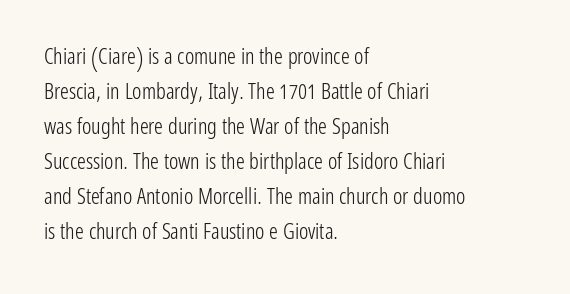
{"italic": "no", "bold": "no", "underline": "no", "align": "left", "line_spacing": "normal", "line_spacing_ratio": 1.59, "letter_spacing": "normal", "letter_spacing_em": 0.0, "glyph_px": 22}
